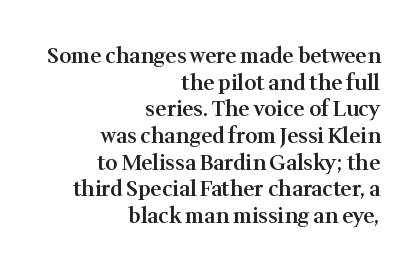
The image shows 21 px text type, upright; set right-aligned, normal line spacing (1.27x), normal letter spacing, not underlined.
